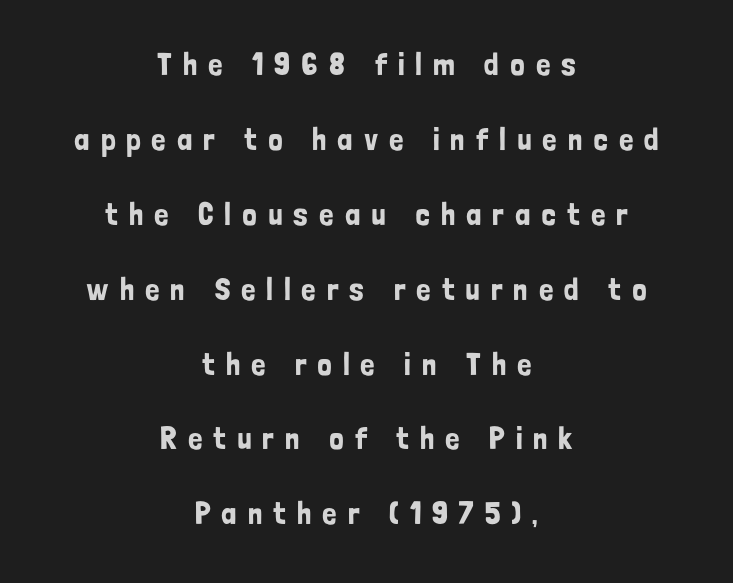
This sample uses an upright cut, with every glyph sitting square on the baseline. Caption: multi-line text, centered on the measure. In terms of letterform style, serifs are entirely absent. Spacing between characters has been opened up far beyond the box default. Leading: increased. Just letters on the line, the space beneath them empty.
